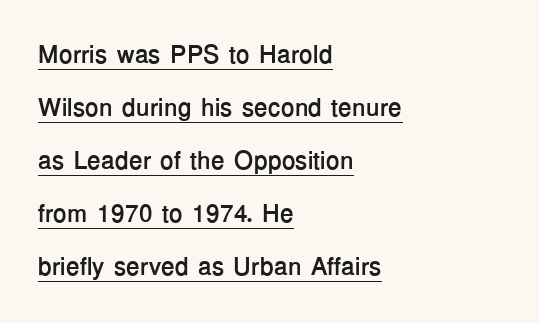
Q: Is the text bold? A: Yes.
Q: Is the text italic (slanted)? A: No, it is upright.
Q: Is the text underlined? A: Yes.
Q: How is the paragraph aligned? A: Left-aligned.
Q: Is the spacing between letters normal or unusually wide? A: Normal.
Q: Is the spacing between lines tight, normal or loose? A: Loose.
